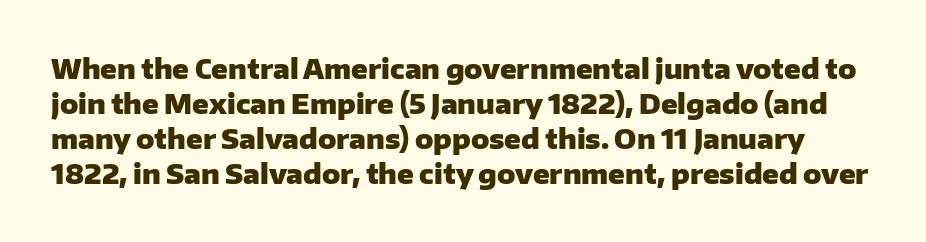
Q: Is the text bold? A: Yes.
Q: Is the text italic (slanted)? A: No, it is upright.
Q: Is the text underlined? A: No.
Q: Is the spacing between letters normal or unusually wide? A: Normal.
Q: Is the spacing between lines tight, normal or loose? A: Normal.
